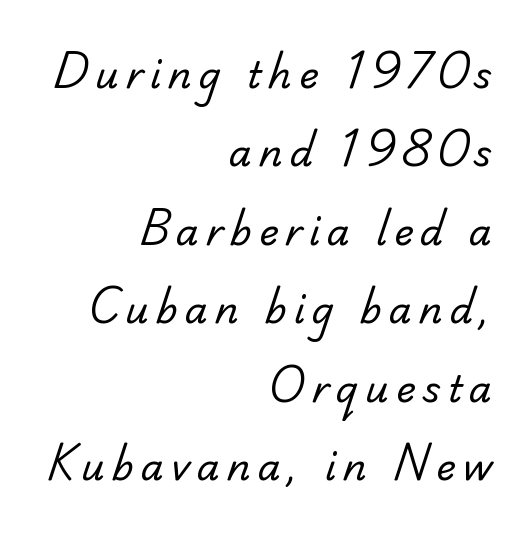
Q: Is the text bold? A: No.
Q: Is the typeface a serif or a sans-serif typeface? A: Serif.
Q: Is the text underlined? A: No.
Q: How is the paragraph aligned? A: Right-aligned.
Q: Is the spacing between lines tight, normal or loose? A: Loose.
Q: Width (condensed, normal, or wide)? A: Normal.
Q: Stroke contrast? A: Low.
Q: x-height? A: Small.
Q: Monospaced? A: No.
